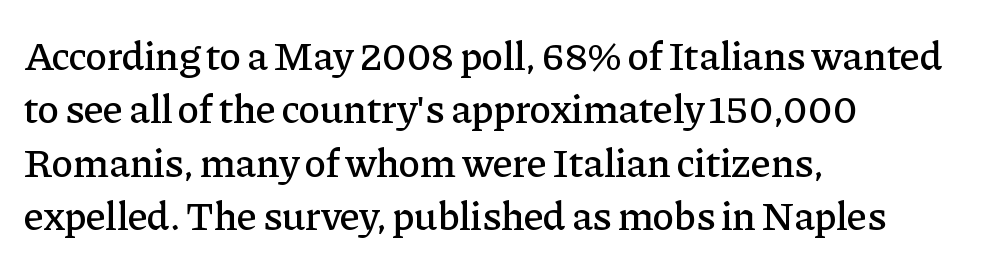
Q: Is the text italic (slanted)? A: No, it is upright.
Q: Is the typeface a serif or a sans-serif typeface? A: Serif.
Q: Is the text underlined? A: No.
Q: How is the paragraph aligned? A: Left-aligned.
Q: Is the spacing between letters normal or unusually wide? A: Normal.
Q: Is the spacing between lines tight, normal or loose? A: Normal.
Q: Width (condensed, normal, or wide)? A: Normal.
Q: Stroke contrast? A: Low.
Q: x-height? A: Medium.
Q: Monospaced? A: No.
